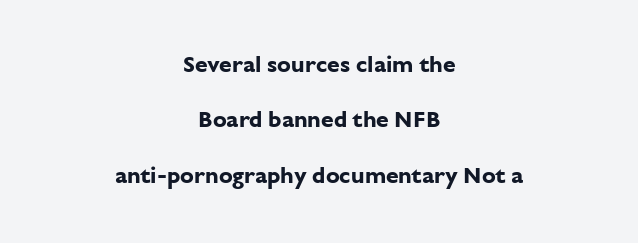
The image shows 23 px bold type, upright; set centered, loose line spacing (2.41x), normal letter spacing, not underlined.
